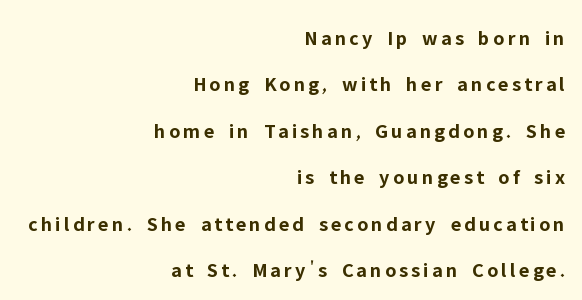
Q: Is the text bold? A: Yes.
Q: Is the text italic (slanted)? A: No, it is upright.
Q: Is the text underlined? A: No.
Q: How is the paragraph aligned? A: Right-aligned.
Q: Is the spacing between lines tight, normal or loose? A: Loose.
